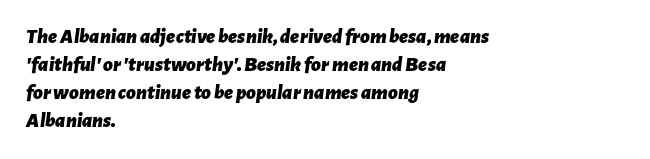
Stroke thickness is high; the sample reads as a true bold. Each row of text sits above clean, open space. A student would call this left alignment; a typographer would say flush left, rag right. The text carries the slant typical of an italic or oblique font.
